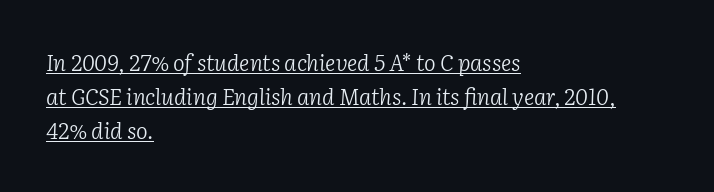
Q: Is the text bold? A: No.
Q: Is the text italic (slanted)? A: Yes, it leans right by about 2 degrees.
Q: Is the text underlined? A: Yes.
Q: How is the paragraph aligned? A: Left-aligned.
Q: Is the spacing between letters normal or unusually wide? A: Normal.
Q: Is the spacing between lines tight, normal or loose? A: Normal.
